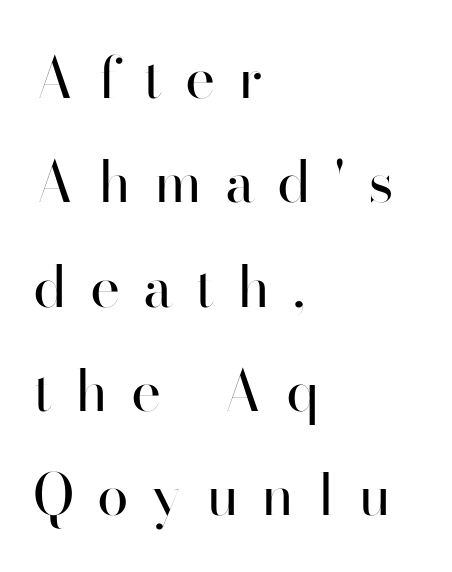
The image shows 57 px regular-weight sans-serif type, upright; set left-aligned, line spacing 1.83x, unusually wide letter spacing (+0.4 em), not underlined; high stroke contrast and a small x-height.
